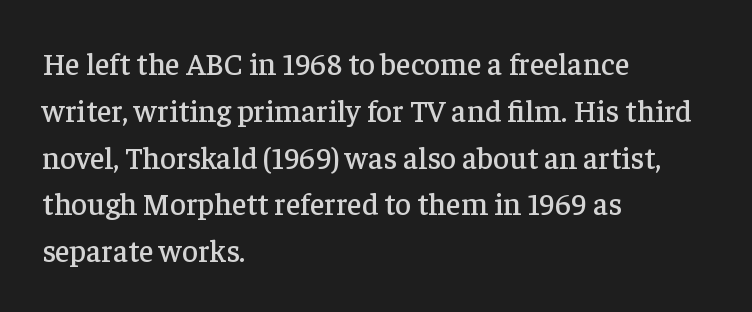
{"serif": "yes", "italic": "no", "width": "normal", "stroke_contrast": "low", "x_height": "medium", "monospaced": "no", "underline": "no", "align": "left", "line_spacing": "normal", "line_spacing_ratio": 1.51, "letter_spacing": "normal", "letter_spacing_em": 0.0, "glyph_px": 31}
